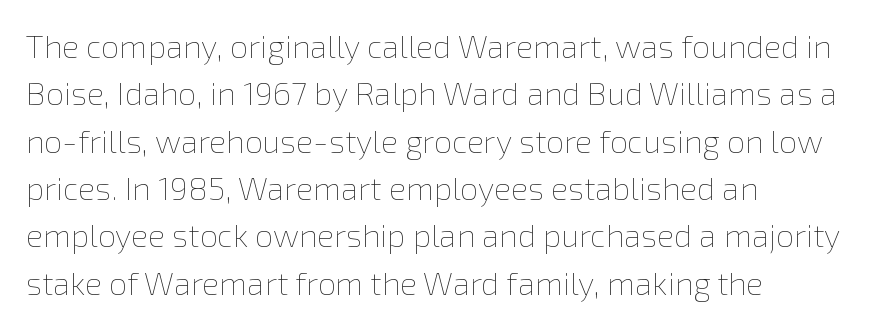
The image shows 32 px thin type, upright; set left-aligned, normal line spacing (1.48x), normal letter spacing, not underlined; a medium x-height.
